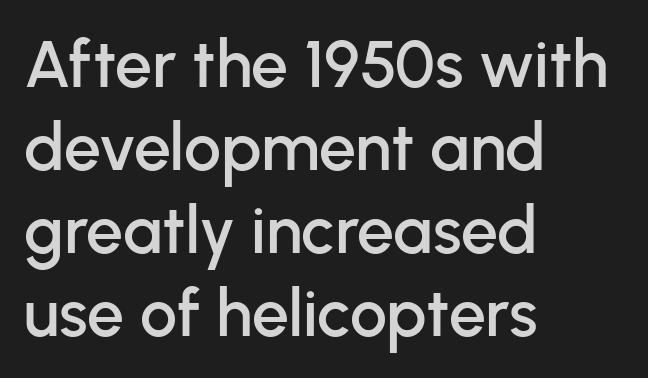
The image shows 66 px sans-serif type, upright; set left-aligned, normal line spacing (1.26x), normal letter spacing, not underlined; low stroke contrast and a medium x-height.
